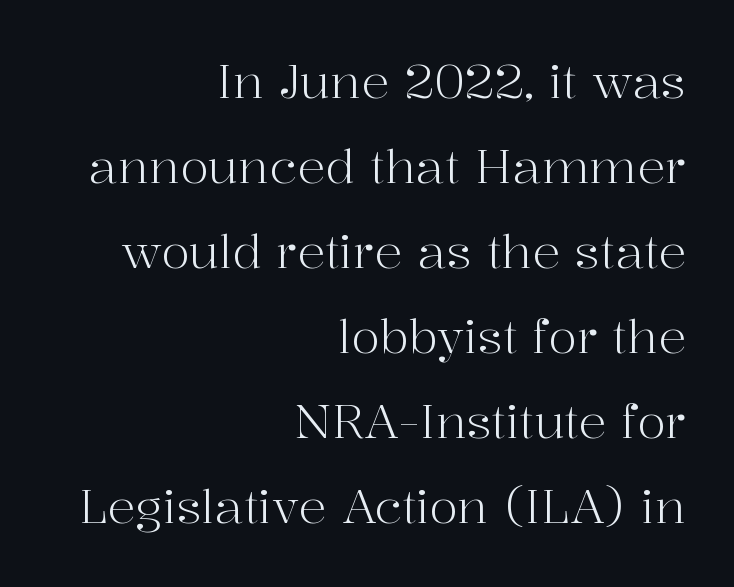
The image shows 47 px light serif type, upright; set right-aligned, line spacing 1.81x, normal letter spacing, not underlined; high stroke contrast and a medium x-height.
